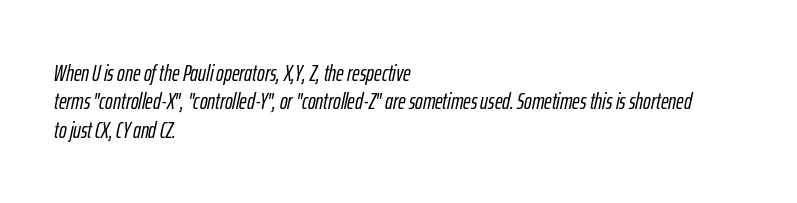
{"italic": "yes", "lean": "right", "slant_degrees": 12, "underline": "no", "align": "left", "line_spacing_ratio": 1.23, "letter_spacing": "normal", "letter_spacing_em": 0.0, "glyph_px": 23}
